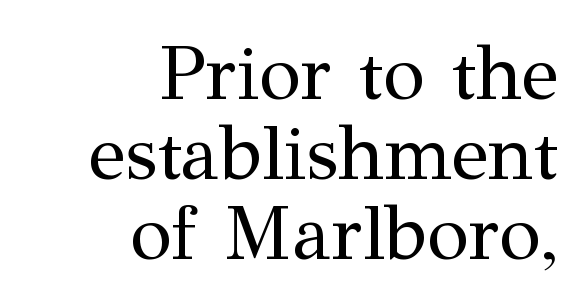
The image shows 77 px regular-weight serif type, upright; set right-aligned, tight line spacing (1.04x), normal letter spacing, not underlined; medium stroke contrast and a medium x-height.
